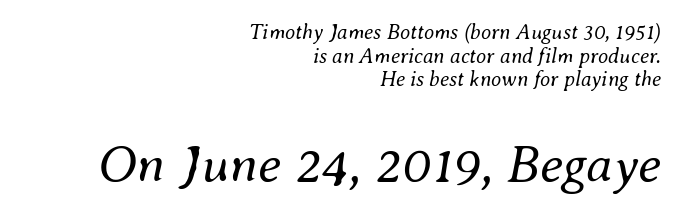
Q: Is the text bold? A: No.
Q: Is the text italic (slanted)? A: Yes, it leans right by about 8 degrees.
Q: Is the text underlined? A: No.
Q: How is the paragraph aligned? A: Right-aligned.
Q: Is the spacing between letters normal or unusually wide? A: Normal.
Q: Is the spacing between lines tight, normal or loose? A: Tight.
Q: Which block of text is set in a larger size, the first (top) or the second (bottom)? A: The second (bottom) one.
Q: Width (condensed, normal, or wide)? A: Normal.
Q: Stroke contrast? A: Medium.
Q: x-height? A: Small.
Q: Monospaced? A: No.
